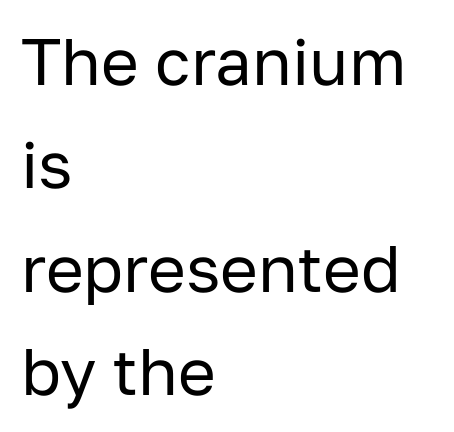
{"serif": "no", "italic": "no", "bold": "no", "weight": "regular", "width": "normal", "stroke_contrast": "low", "x_height": "medium", "monospaced": "no", "underline": "no", "align": "left", "line_spacing": "normal", "line_spacing_ratio": 1.59, "letter_spacing": "normal", "letter_spacing_em": 0.0, "glyph_px": 65}
